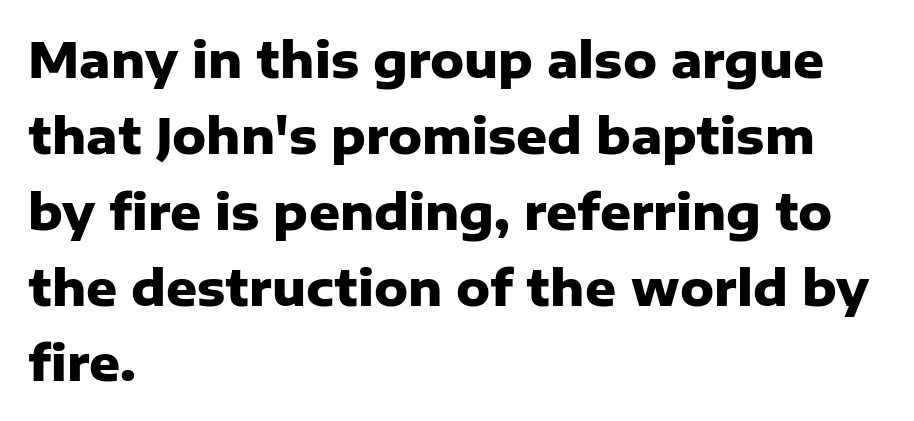
The image shows 48 px heavy sans-serif type, upright; set left-aligned, normal line spacing (1.58x), normal letter spacing, not underlined; low stroke contrast and a medium x-height.
